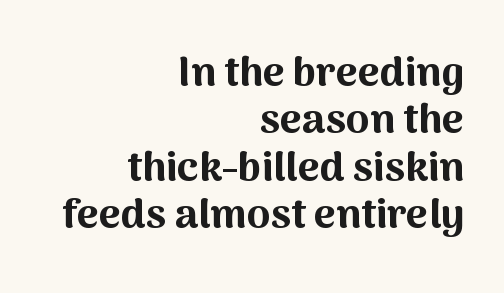
Q: Is the text bold? A: Yes.
Q: Is the text italic (slanted)? A: No, it is upright.
Q: Is the typeface a serif or a sans-serif typeface? A: Sans-serif.
Q: Is the text underlined? A: No.
Q: How is the paragraph aligned? A: Right-aligned.
Q: Is the spacing between letters normal or unusually wide? A: Normal.
Q: Is the spacing between lines tight, normal or loose? A: Tight.
Q: Width (condensed, normal, or wide)? A: Normal.
Q: Stroke contrast? A: Medium.
Q: x-height? A: Medium.
Q: Monospaced? A: No.
